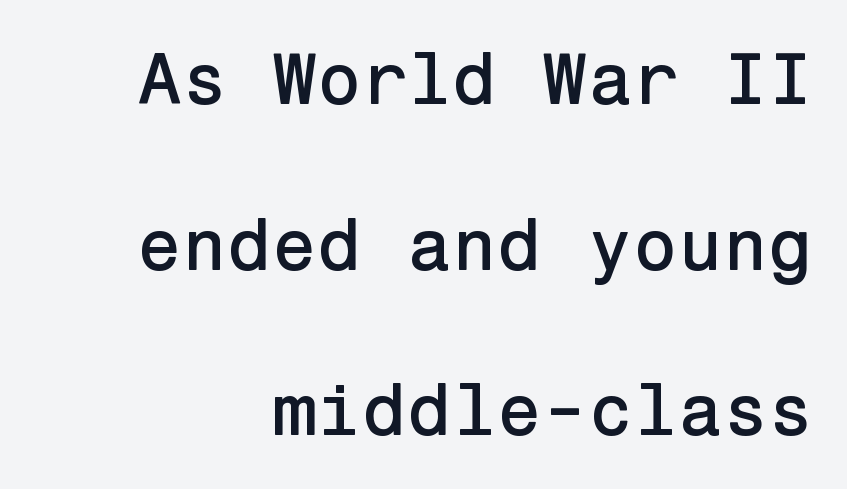
{"serif": "no", "italic": "no", "width": "normal", "stroke_contrast": "low", "x_height": "medium", "underline": "no", "align": "right", "line_spacing": "loose", "line_spacing_ratio": 2.27, "letter_spacing": "normal", "letter_spacing_em": 0.0, "glyph_px": 73}
